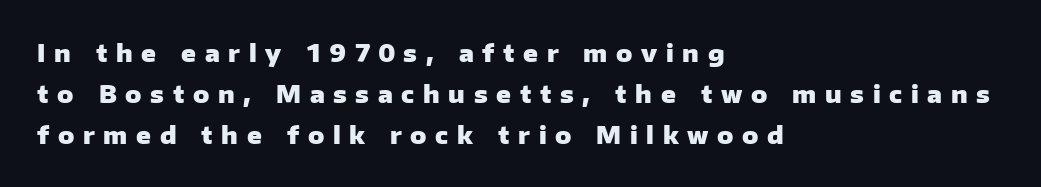
Plain, unruled lines of type. Strong, thick strokes mark this as bold type. The rendering uses a moderate line-height, typical for paragraphs. There is plenty of visible air inserted between adjacent glyphs. Line beginnings align vertically; line endings do not. This is the regular roman posture of the typeface.
